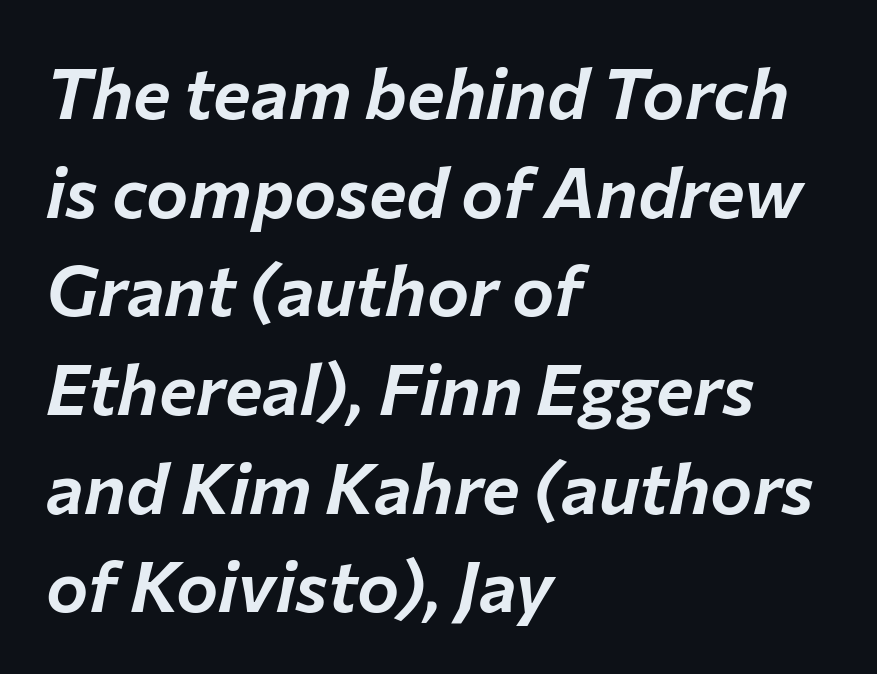
The image shows 71 px text type, italic (leaning right); set left-aligned, normal line spacing (1.39x), normal letter spacing, not underlined; low stroke contrast and a medium x-height.
